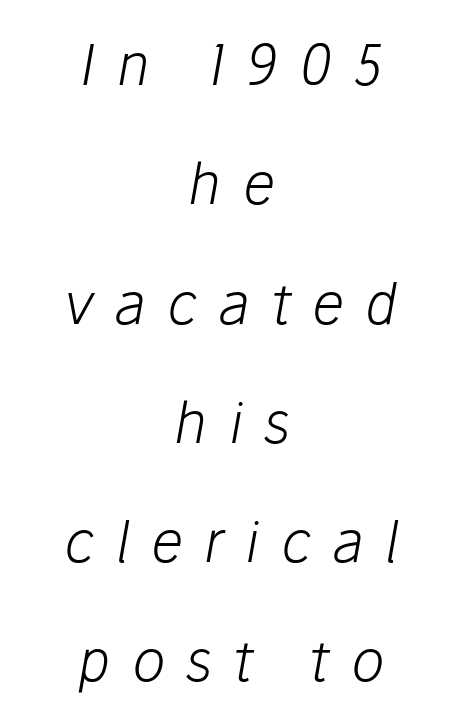
The image shows 56 px light type, italic (leaning right); set centered, loose line spacing (2.13x), unusually wide letter spacing (+0.38 em), not underlined; low stroke contrast and a medium x-height.
